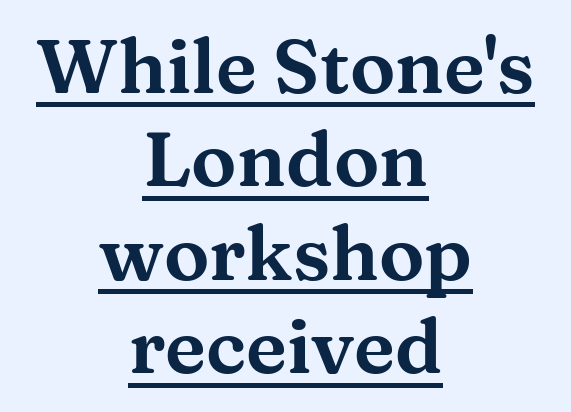
Q: Is the text italic (slanted)? A: No, it is upright.
Q: Is the typeface a serif or a sans-serif typeface? A: Serif.
Q: Is the text underlined? A: Yes.
Q: How is the paragraph aligned? A: Centered.
Q: Is the spacing between letters normal or unusually wide? A: Normal.
Q: Width (condensed, normal, or wide)? A: Wide.
Q: Stroke contrast? A: Medium.
Q: x-height? A: Medium.
Q: Monospaced? A: No.
